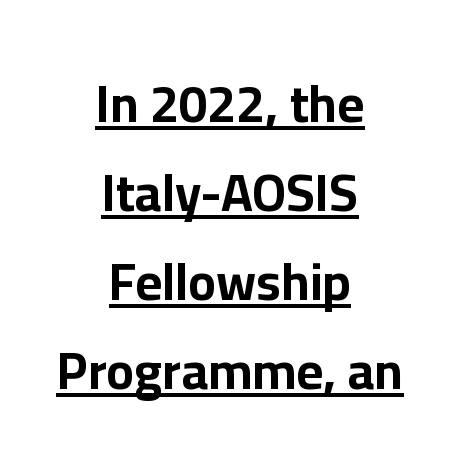
{"serif": "no", "italic": "no", "bold": "yes", "weight": "bold", "width": "normal", "stroke_contrast": "low", "x_height": "medium", "monospaced": "no", "underline": "yes", "align": "center", "line_spacing_ratio": 1.71, "letter_spacing": "normal", "letter_spacing_em": 0.0, "glyph_px": 52}
